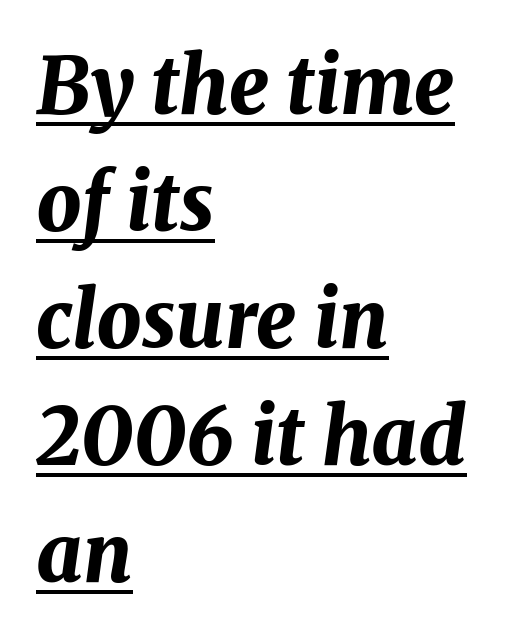
Q: Is the text bold? A: Yes.
Q: Is the text italic (slanted)? A: Yes, it leans right by about 8 degrees.
Q: Is the text underlined? A: Yes.
Q: How is the paragraph aligned? A: Left-aligned.
Q: Is the spacing between letters normal or unusually wide? A: Normal.
Q: Is the spacing between lines tight, normal or loose? A: Normal.
Q: Width (condensed, normal, or wide)? A: Normal.
Q: Stroke contrast? A: Medium.
Q: x-height? A: Medium.
Q: Monospaced? A: No.
